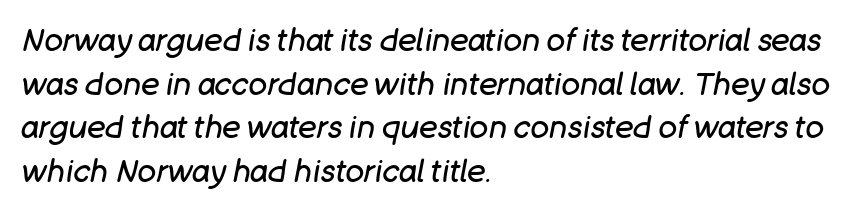
Visually the block forms a straight wall on the left and a jagged coastline on the right. Between one letter and the next there's only the usual sliver of space. Successive baselines arrive at the customary interval. Letters rest on an invisible, unmarked baseline. Slant detected: the letters are inclined.
